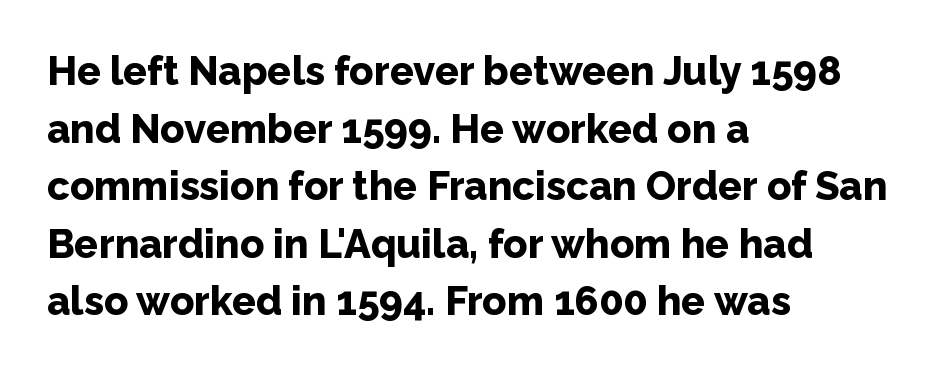
A typesetter would mark this as roman, not italic. Clear beneath every line of the passage. The rows are spaced the way most documents space them. Typeset ragged right — the left edge is the straight one. The line texture is even and compact thanks to regular tracking. Chunky letters — that's bold for sure.
